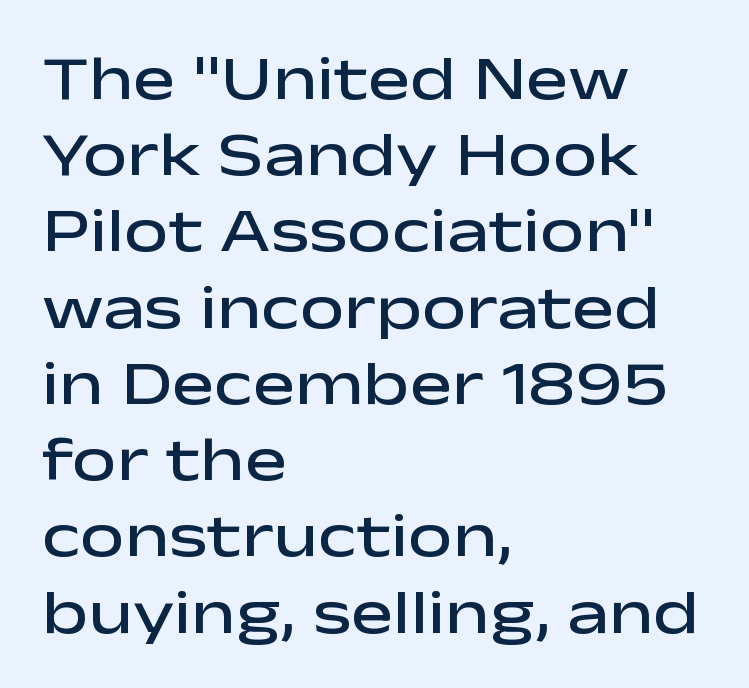
The image shows 63 px semibold, wide sans-serif type, upright; set left-aligned, line spacing 1.21x, normal letter spacing, not underlined; low stroke contrast and a medium x-height.
